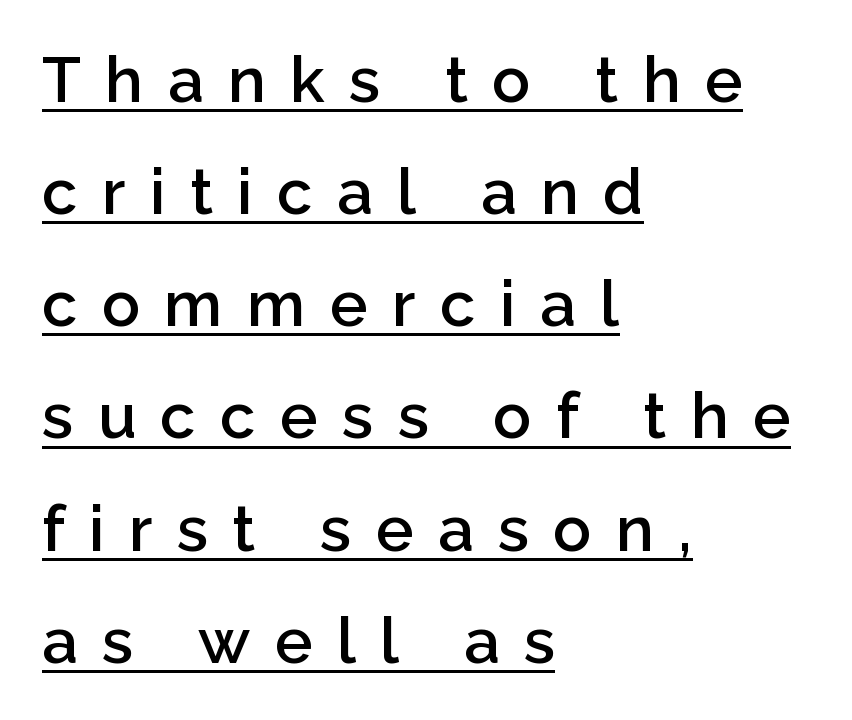
This sample is left-justified, so line endings fall wherever the words run out. Does a line run under the words? Yes, clearly. Quick note: not italic, upright. The type family on display is of the sans-serif kind. Semibold letterforms, between regular and bold. Spacing verdict: proportional, widths tailored to each character.
